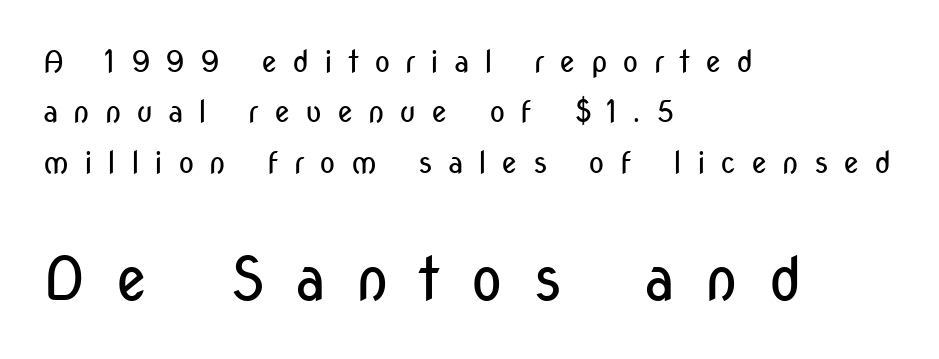
The image shows 60 px regular-weight, condensed sans-serif type, upright; set left-aligned, normal line spacing (1.68x), unusually wide letter spacing (+0.49 em), not underlined; the second (bottom) block is 2.0x larger; low stroke contrast and a medium x-height.
